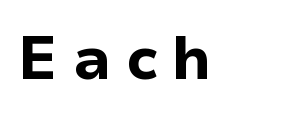
This is heavy type, rendered in bold. Each row of text sits above clean, open space. The typeface chosen for these lines omits serifs. In terms of posture, this sample is upright.
